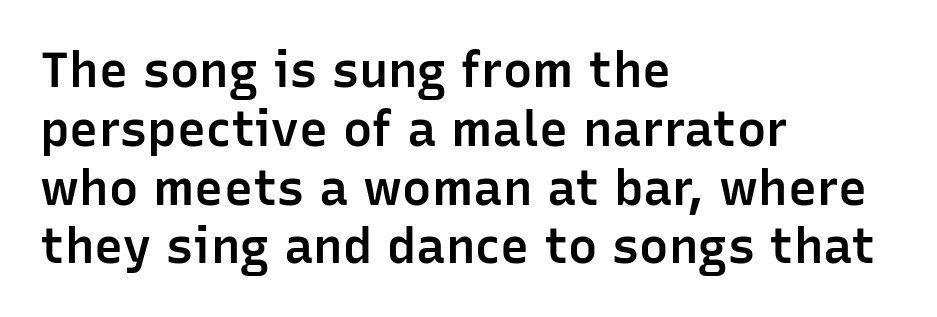
The image shows 49 px semibold sans-serif type, upright; set left-aligned, line spacing 1.2x, normal letter spacing, not underlined; low stroke contrast and a medium x-height.
